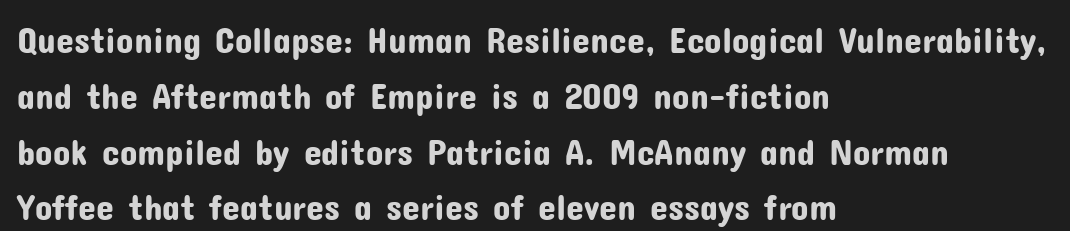
A typesetter would call this proportional, since set widths differ per character. Which margin do the lines hug? The left one — the right edge is uneven. Words appear dense and cohesive because spacing is normal. No feet cap the strokes, marking this as sans-serif type. This sample keeps an unexceptional amount of space between lines.
